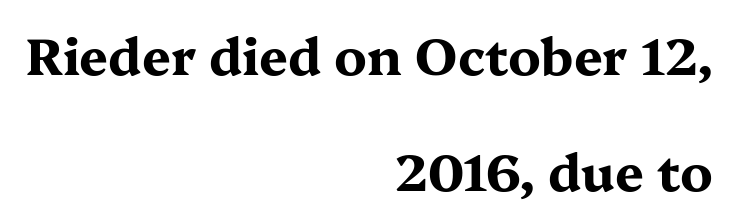
The space beneath each line is pristine and unruled. Rows of type keep a wide berth in the vertical direction. Look at the tracking — it's just the regular setting, nothing added. You can tell it's not italic because the verticals are truly vertical. Weight check: bold — yes, fully. The ragged edge is on the left, which tells us the setting is flush right.
